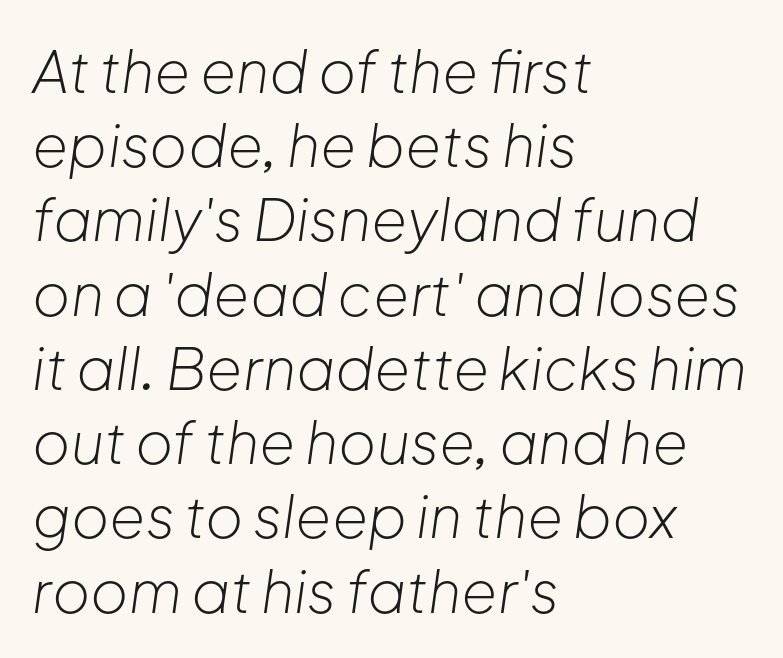
Q: Is the text bold? A: No.
Q: Is the text italic (slanted)? A: Yes, it leans right by about 8 degrees.
Q: Is the text underlined? A: No.
Q: How is the paragraph aligned? A: Left-aligned.
Q: Is the spacing between letters normal or unusually wide? A: Normal.
Q: Is the spacing between lines tight, normal or loose? A: Normal.
Q: Width (condensed, normal, or wide)? A: Normal.
Q: Stroke contrast? A: Low.
Q: x-height? A: Medium.
Q: Monospaced? A: No.
